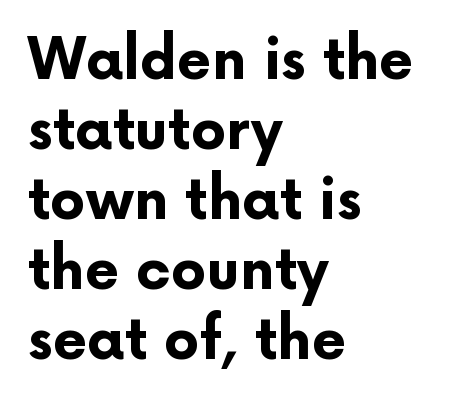
{"serif": "no", "italic": "no", "bold": "yes", "weight": "bold", "width": "normal", "stroke_contrast": "low", "x_height": "medium", "monospaced": "no", "underline": "no", "align": "left", "line_spacing": "normal", "line_spacing_ratio": 1.25, "letter_spacing": "normal", "letter_spacing_em": 0.0, "glyph_px": 56}
